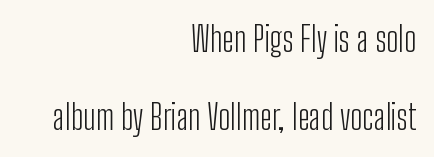
The image shows 34 px light, condensed sans-serif type, upright; set right-aligned, loose line spacing (2.3x), normal letter spacing, not underlined; low stroke contrast and a medium x-height.
